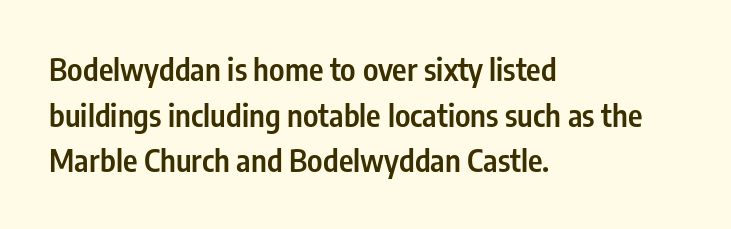
Q: Is the text bold? A: Semi-bold.
Q: Is the text italic (slanted)? A: No, it is upright.
Q: Is the typeface a serif or a sans-serif typeface? A: Sans-serif.
Q: Is the text underlined? A: No.
Q: How is the paragraph aligned? A: Left-aligned.
Q: Is the spacing between letters normal or unusually wide? A: Normal.
Q: Is the spacing between lines tight, normal or loose? A: Normal.
Q: Width (condensed, normal, or wide)? A: Condensed.
Q: Stroke contrast? A: Low.
Q: x-height? A: Medium.
Q: Monospaced? A: No.
